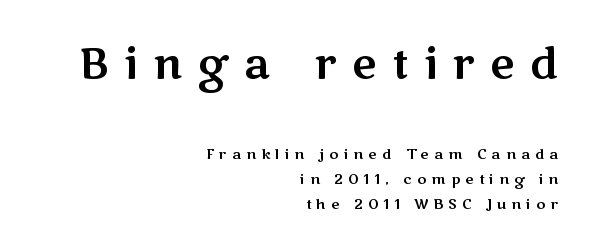
{"serif": "no", "italic": "no", "width": "wide", "stroke_contrast": "medium", "x_height": "medium", "monospaced": "no", "underline": "no", "align": "right", "line_spacing_ratio": 1.79, "letter_spacing": "wide", "letter_spacing_em": 0.37, "larger_block": "first", "size_ratio": 3.0, "glyph_px": 42}
